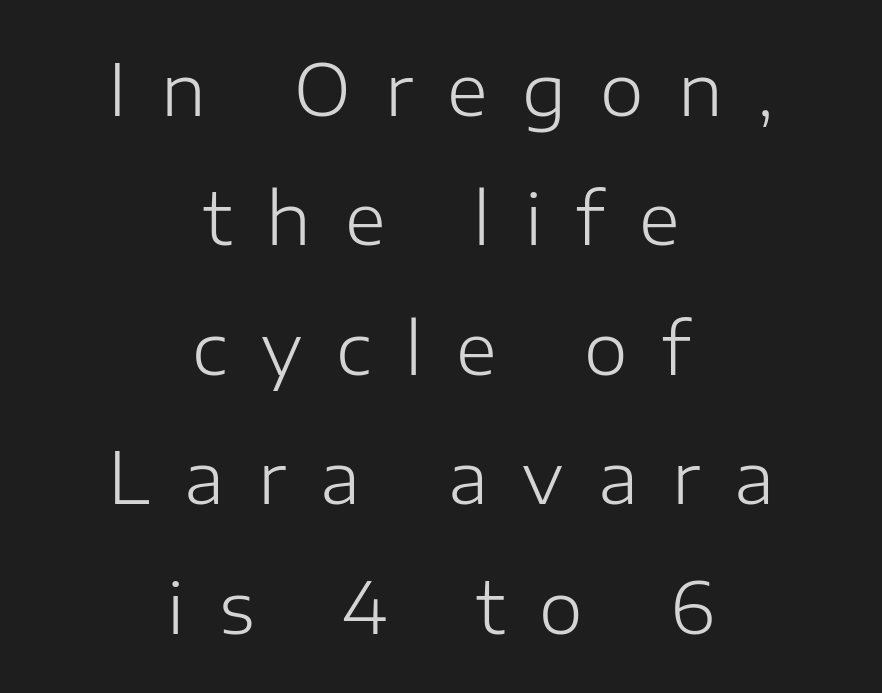
Q: Is the text bold? A: No.
Q: Is the text italic (slanted)? A: No, it is upright.
Q: Is the typeface a serif or a sans-serif typeface? A: Sans-serif.
Q: Is the text underlined? A: No.
Q: How is the paragraph aligned? A: Centered.
Q: Is the spacing between letters normal or unusually wide? A: Unusually wide.
Q: Width (condensed, normal, or wide)? A: Normal.
Q: Stroke contrast? A: Low.
Q: x-height? A: Medium.
Q: Monospaced? A: No.
